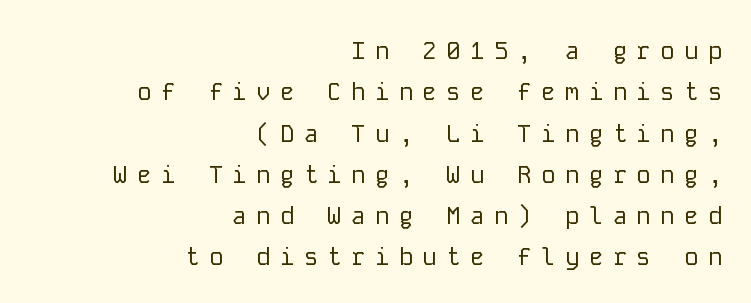
{"italic": "no", "bold": "no", "underline": "no", "align": "right", "line_spacing_ratio": 1.72, "letter_spacing": "wide", "letter_spacing_em": 0.39, "glyph_px": 24}
